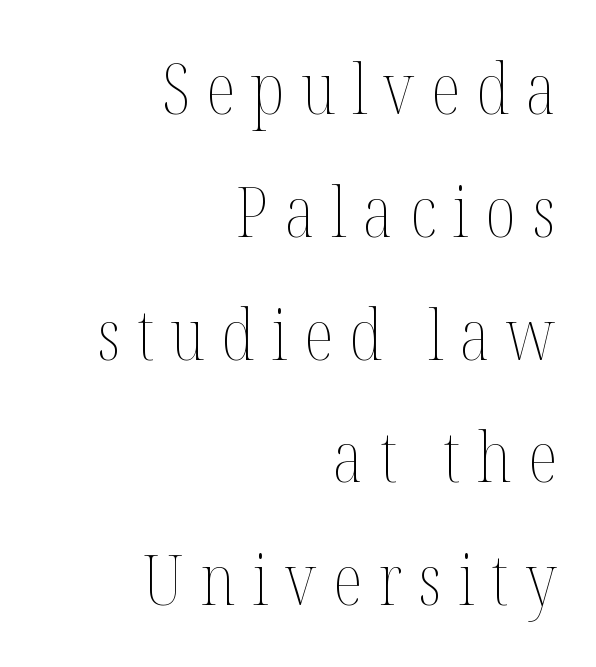
Q: Is the text bold? A: No.
Q: Is the text italic (slanted)? A: No, it is upright.
Q: Is the text underlined? A: No.
Q: How is the paragraph aligned? A: Right-aligned.
Q: Is the spacing between letters normal or unusually wide? A: Unusually wide.
Q: Width (condensed, normal, or wide)? A: Condensed.
Q: Stroke contrast? A: Medium.
Q: x-height? A: Medium.
Q: Monospaced? A: No.
